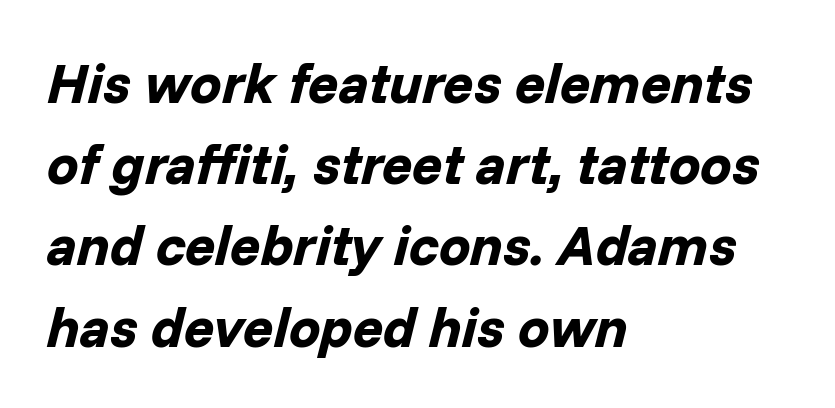
Q: Is the text bold? A: Yes.
Q: Is the text italic (slanted)? A: Yes, it leans right by about 14 degrees.
Q: Is the text underlined? A: No.
Q: How is the paragraph aligned? A: Left-aligned.
Q: Is the spacing between letters normal or unusually wide? A: Normal.
Q: Is the spacing between lines tight, normal or loose? A: Normal.
Q: Width (condensed, normal, or wide)? A: Normal.
Q: Stroke contrast? A: Low.
Q: x-height? A: Medium.
Q: Monospaced? A: No.
